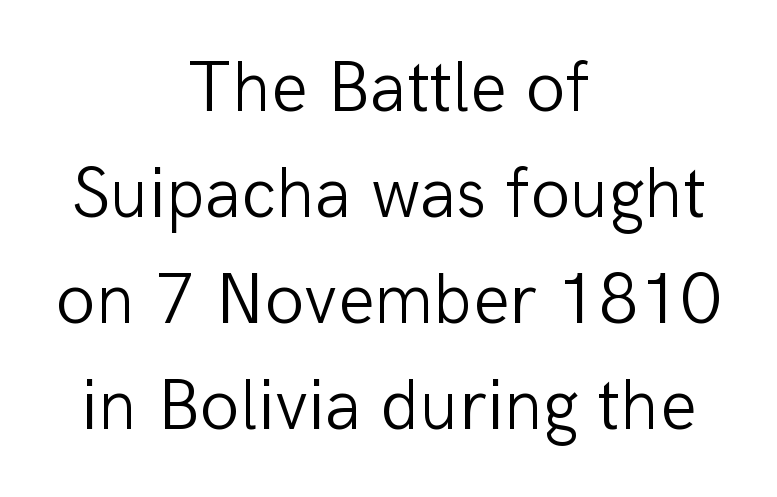
The image shows 72 px light sans-serif type, upright; set centered, normal line spacing (1.47x), normal letter spacing, not underlined; low stroke contrast and a medium x-height.
